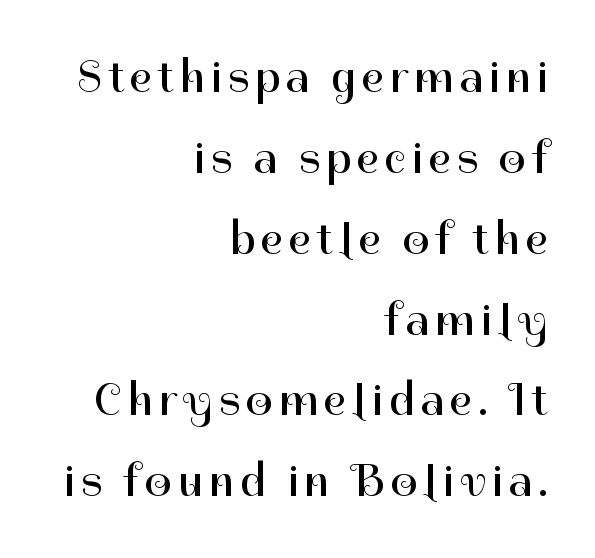
{"serif": "no", "italic": "no", "bold": "no", "weight": "regular", "width": "normal", "stroke_contrast": "high", "x_height": "medium", "monospaced": "no", "underline": "no", "align": "right", "line_spacing_ratio": 1.72, "glyph_px": 47}
